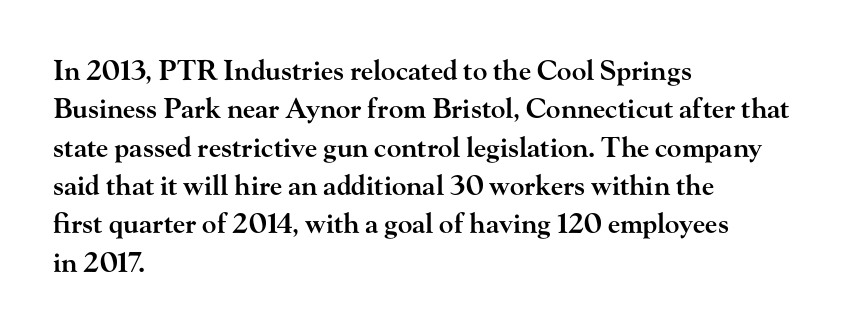
The lines in this sample share a left origin and differ only in where they stop. Does the leading feel generous? No, just average. Bare-footed words on every line. These lines were composed using upright roman letters.
